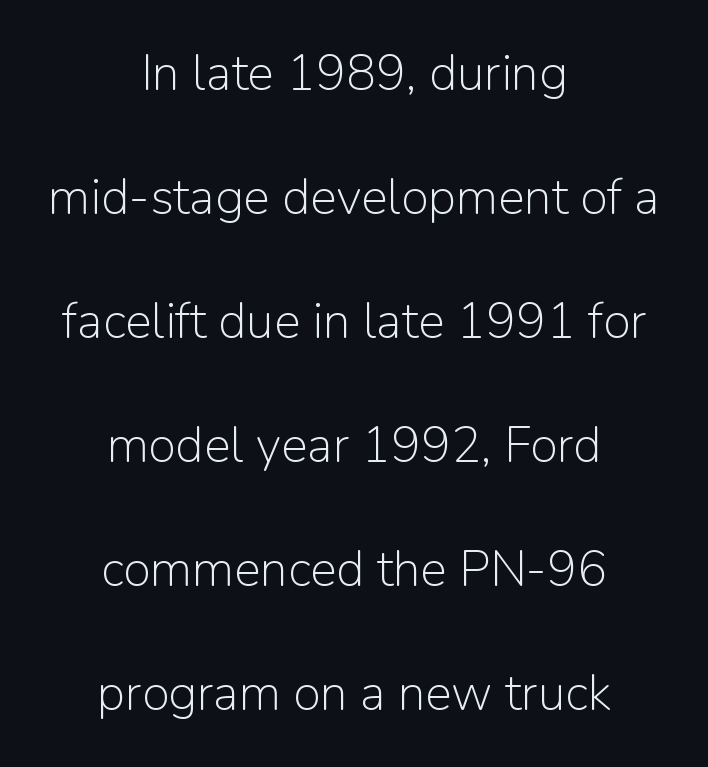
These lines stand farther apart than default settings would place them. Check where the strokes stop: nothing finishes them off — pure sans. These lines were composed using upright roman letters. No extra ink here — the face is not bold.
